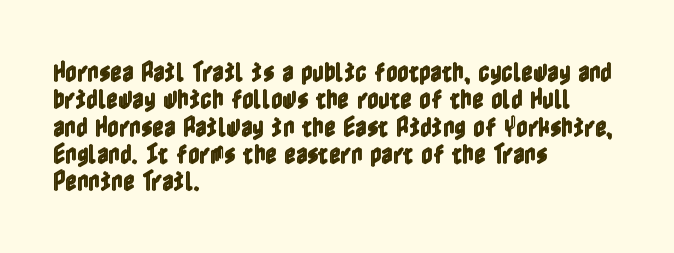
The image shows 22 px text type, upright; set left-aligned, line spacing 1.24x, normal letter spacing, not underlined.
